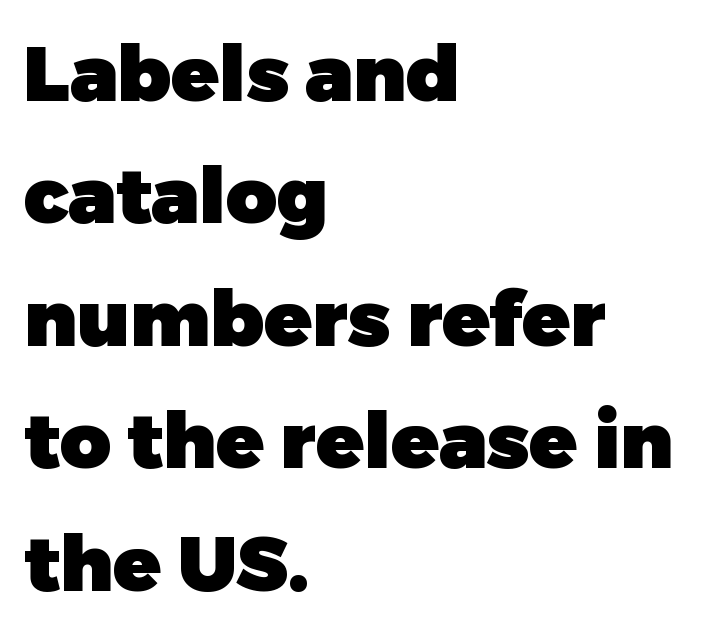
{"serif": "no", "italic": "no", "bold": "yes", "weight": "heavy", "width": "normal", "stroke_contrast": "low", "x_height": "medium", "monospaced": "no", "underline": "no", "align": "left", "line_spacing": "normal", "line_spacing_ratio": 1.57, "letter_spacing": "normal", "letter_spacing_em": 0.0, "glyph_px": 78}
